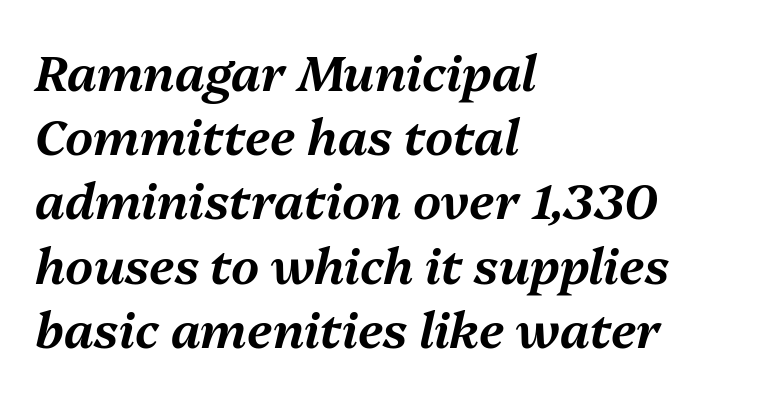
The letterforms sit shoulder to shoulder at normal distance. Notice how the passage keeps a crisp vertical edge on the left only. Do the characters align in a grid? No, the font is proportional. Normally led — the rows are evenly, conventionally spaced.
